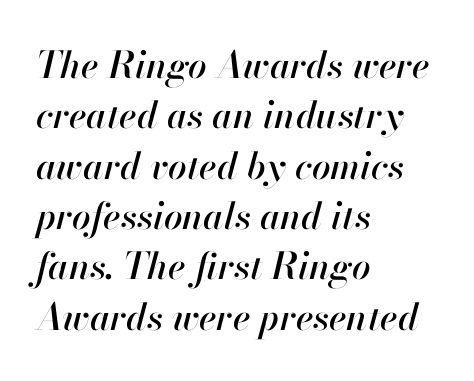
The image shows 37 px text type, italic (leaning right); set left-aligned, normal line spacing (1.36x), normal letter spacing, not underlined; high stroke contrast and a small x-height.
